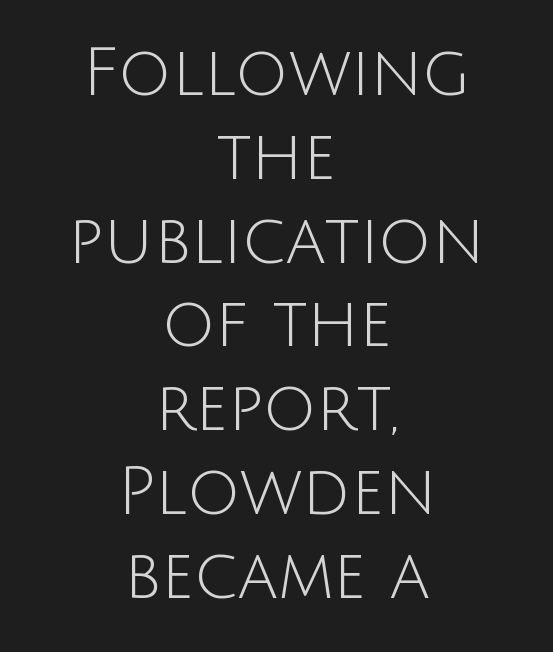
Q: Is the text bold? A: No.
Q: Is the text italic (slanted)? A: No, it is upright.
Q: Is the typeface a serif or a sans-serif typeface? A: Sans-serif.
Q: Is the text underlined? A: No.
Q: How is the paragraph aligned? A: Centered.
Q: Is the spacing between letters normal or unusually wide? A: Normal.
Q: Is the spacing between lines tight, normal or loose? A: Normal.
Q: Width (condensed, normal, or wide)? A: Normal.
Q: Stroke contrast? A: Low.
Q: x-height? A: Large.
Q: Monospaced? A: No.
